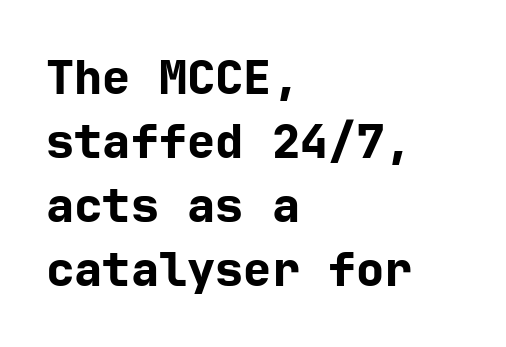
Q: Is the text bold? A: Yes.
Q: Is the text italic (slanted)? A: No, it is upright.
Q: Is the typeface a serif or a sans-serif typeface? A: Sans-serif.
Q: Is the text underlined? A: No.
Q: How is the paragraph aligned? A: Left-aligned.
Q: Is the spacing between letters normal or unusually wide? A: Normal.
Q: Is the spacing between lines tight, normal or loose? A: Normal.
Q: Width (condensed, normal, or wide)? A: Normal.
Q: Stroke contrast? A: Low.
Q: x-height? A: Medium.
